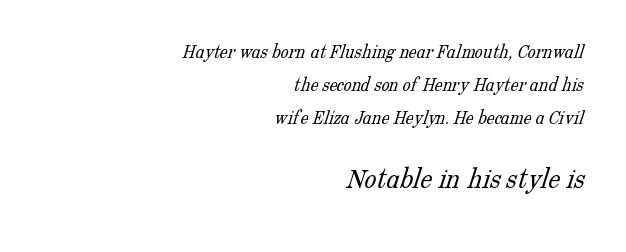
The image shows 30 px light serif type; set right-aligned, normal line spacing (1.65x), normal letter spacing, not underlined; the second (bottom) block is 1.5x larger; low stroke contrast and a medium x-height.
